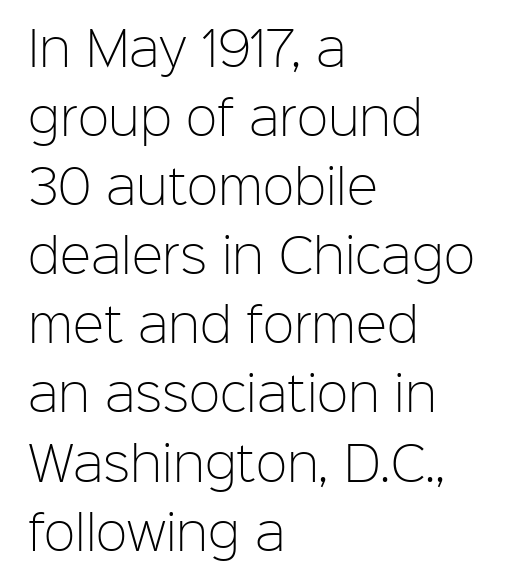
{"serif": "no", "italic": "no", "bold": "no", "weight": "light", "width": "normal", "stroke_contrast": "low", "x_height": "medium", "monospaced": "no", "underline": "no", "align": "left", "line_spacing": "normal", "line_spacing_ratio": 1.47, "letter_spacing": "normal", "letter_spacing_em": 0.0, "glyph_px": 47}
